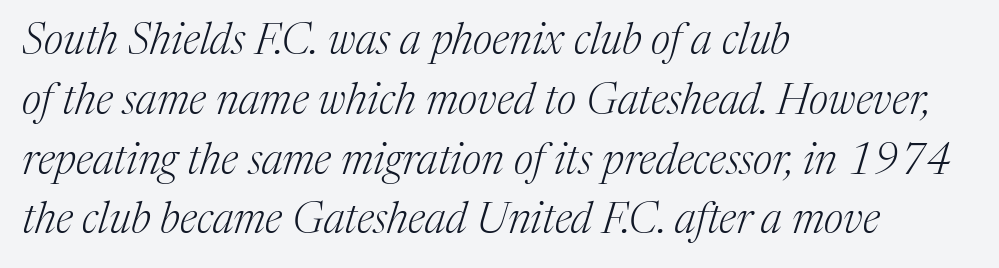
{"serif": "yes", "italic": "yes", "lean": "right", "slant_degrees": 17, "bold": "no", "weight": "light", "width": "normal", "stroke_contrast": "medium", "x_height": "medium", "monospaced": "no", "underline": "no", "align": "left", "line_spacing": "normal", "line_spacing_ratio": 1.39, "letter_spacing": "normal", "letter_spacing_em": 0.0, "glyph_px": 43}
